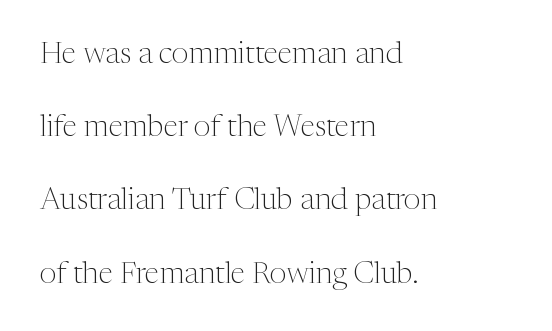
{"serif": "yes", "italic": "no", "bold": "no", "weight": "light", "width": "normal", "stroke_contrast": "medium", "x_height": "medium", "monospaced": "no", "underline": "no", "align": "left", "line_spacing": "loose", "line_spacing_ratio": 2.44, "letter_spacing": "normal", "letter_spacing_em": 0.0, "glyph_px": 30}
